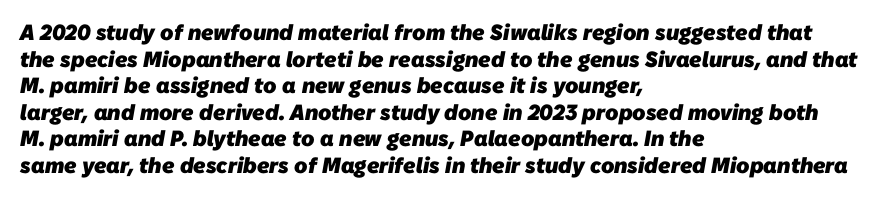
The letterforms sit shoulder to shoulder at normal distance. Bare-footed words on every line. The letters are bold, with thick, heavy strokes. Horizontal alignment here is leftward, the default for most running prose.
